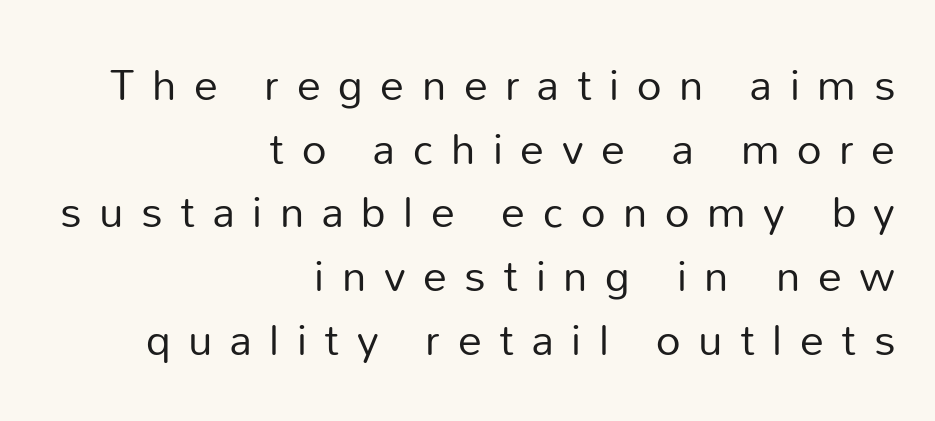
Right-aligned paragraph, ragged on the left. Heaviness? Minimal to ordinary, like unemphasized prose. Each letter keeps its own natural width here, so spacing adapts to shape. The gaps between neighbouring characters are conspicuously large. Upright lettering throughout. Any mark beneath the type? The region is blank.
